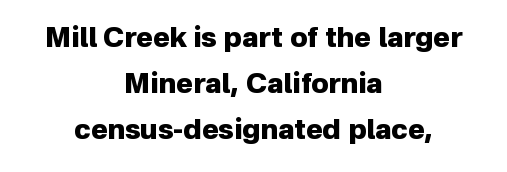
The image shows 28 px heavy sans-serif type, upright; set centered, normal line spacing (1.65x), normal letter spacing, not underlined; low stroke contrast and a medium x-height.
